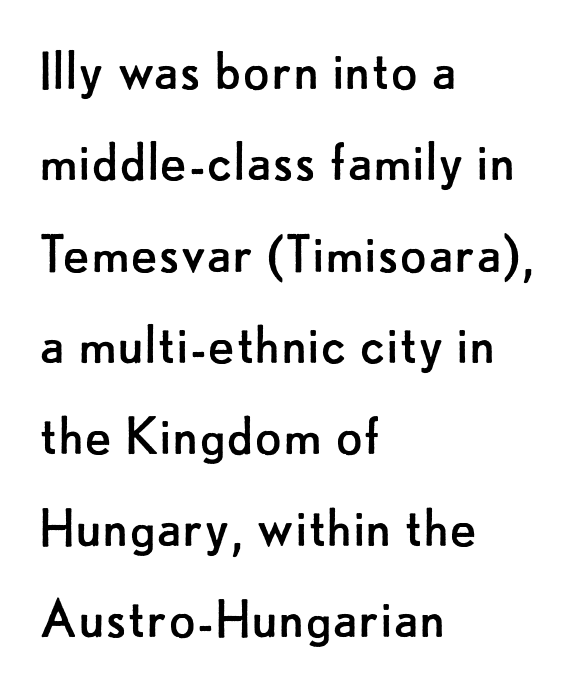
Q: Is the text bold? A: No.
Q: Is the text italic (slanted)? A: No, it is upright.
Q: Is the typeface a serif or a sans-serif typeface? A: Sans-serif.
Q: Is the text underlined? A: No.
Q: How is the paragraph aligned? A: Left-aligned.
Q: Is the spacing between letters normal or unusually wide? A: Normal.
Q: Is the spacing between lines tight, normal or loose? A: Normal.
Q: Width (condensed, normal, or wide)? A: Normal.
Q: Stroke contrast? A: Low.
Q: x-height? A: Small.
Q: Monospaced? A: No.
